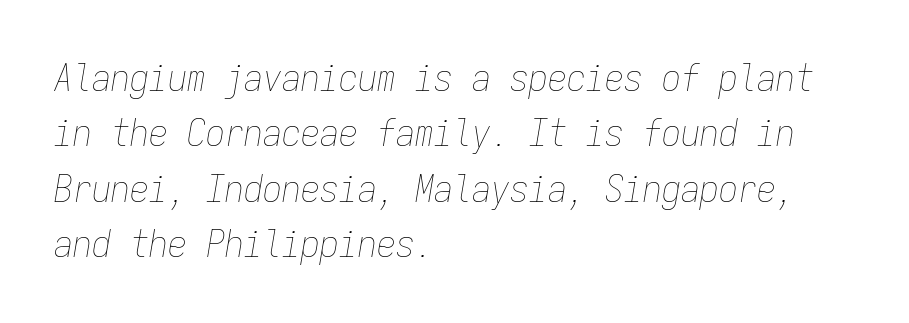
Q: Is the text bold? A: No.
Q: Is the text italic (slanted)? A: Yes, it leans right by about 9 degrees.
Q: Is the text underlined? A: No.
Q: How is the paragraph aligned? A: Left-aligned.
Q: Is the spacing between letters normal or unusually wide? A: Normal.
Q: Is the spacing between lines tight, normal or loose? A: Normal.
Q: Width (condensed, normal, or wide)? A: Condensed.
Q: Stroke contrast? A: Low.
Q: x-height? A: Medium.
Q: Monospaced? A: Yes.
